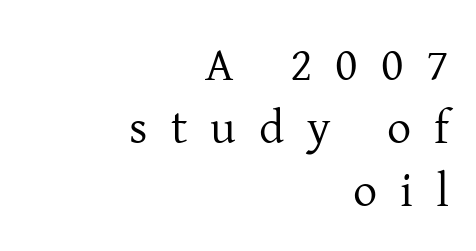
{"serif": "yes", "italic": "no", "bold": "no", "weight": "regular", "width": "normal", "stroke_contrast": "low", "x_height": "medium", "monospaced": "no", "underline": "no", "align": "right", "line_spacing": "normal", "line_spacing_ratio": 1.31, "letter_spacing": "wide", "letter_spacing_em": 0.48, "glyph_px": 48}
